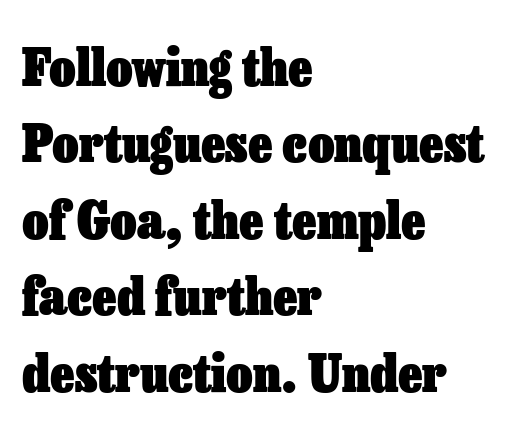
Q: Is the text bold? A: Yes.
Q: Is the text italic (slanted)? A: No, it is upright.
Q: Is the text underlined? A: No.
Q: How is the paragraph aligned? A: Left-aligned.
Q: Is the spacing between letters normal or unusually wide? A: Normal.
Q: Is the spacing between lines tight, normal or loose? A: Normal.
Q: Width (condensed, normal, or wide)? A: Normal.
Q: Stroke contrast? A: Low.
Q: x-height? A: Medium.
Q: Monospaced? A: No.
